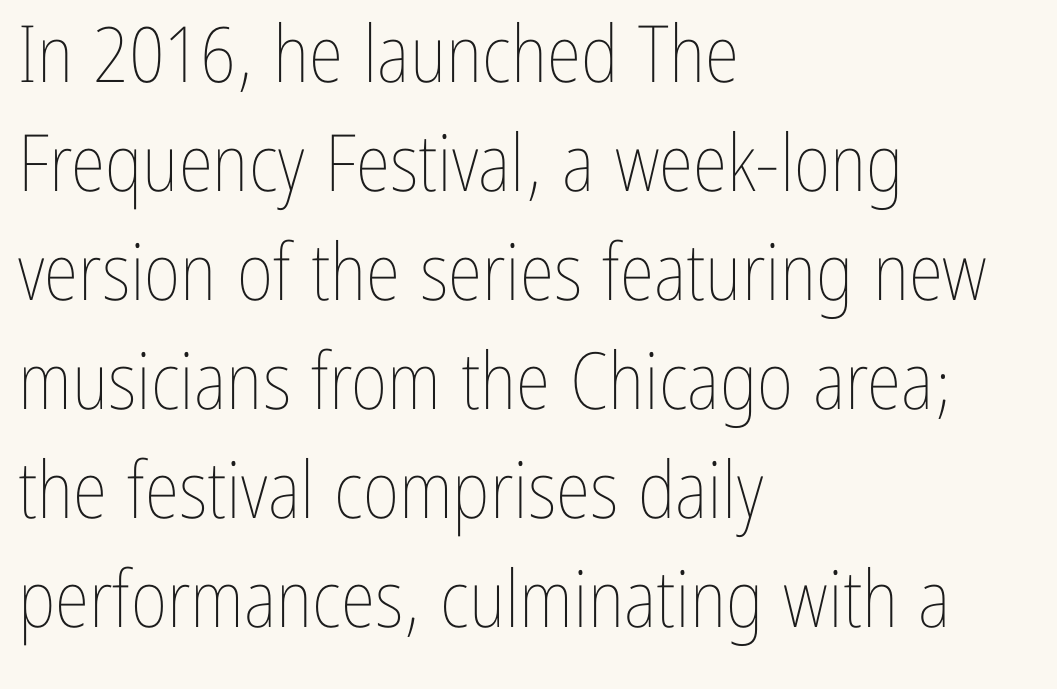
Q: Is the text bold? A: No.
Q: Is the text italic (slanted)? A: No, it is upright.
Q: Is the text underlined? A: No.
Q: How is the paragraph aligned? A: Left-aligned.
Q: Is the spacing between letters normal or unusually wide? A: Normal.
Q: Is the spacing between lines tight, normal or loose? A: Normal.
Q: Width (condensed, normal, or wide)? A: Condensed.
Q: Stroke contrast? A: Low.
Q: x-height? A: Medium.
Q: Monospaced? A: No.
